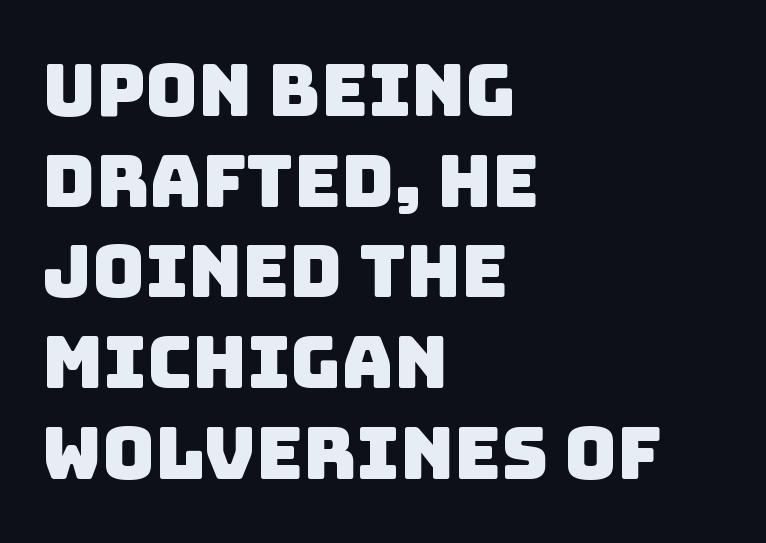
{"serif": "no", "width": "normal", "stroke_contrast": "low", "x_height": "large", "monospaced": "no", "underline": "no", "align": "left", "line_spacing": "normal", "line_spacing_ratio": 1.26, "letter_spacing": "normal", "letter_spacing_em": 0.0, "glyph_px": 72}
